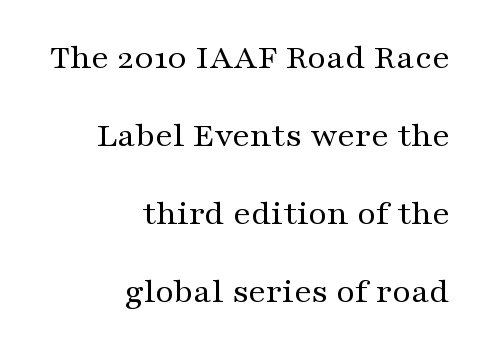
{"serif": "yes", "italic": "no", "bold": "no", "weight": "regular", "width": "wide", "stroke_contrast": "medium", "x_height": "medium", "monospaced": "no", "underline": "no", "align": "right", "line_spacing": "loose", "line_spacing_ratio": 2.17, "letter_spacing": "normal", "letter_spacing_em": 0.0, "glyph_px": 36}
